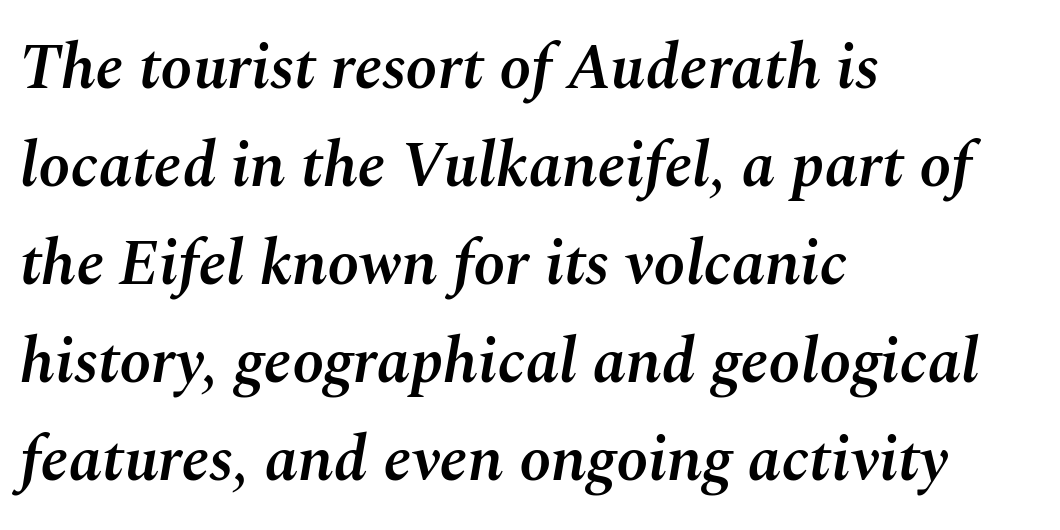
{"italic": "yes", "lean": "right", "slant_degrees": 10, "bold": "semi", "weight": "semibold", "width": "normal", "stroke_contrast": "medium", "x_height": "medium", "monospaced": "no", "underline": "no", "align": "left", "line_spacing": "normal", "line_spacing_ratio": 1.53, "letter_spacing": "normal", "letter_spacing_em": 0.0, "glyph_px": 64}
